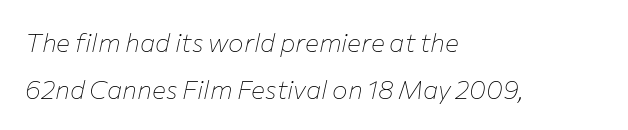
Weight: not bold — regular or lighter. Reading down the block, your eye returns to a fixed left position each line. Each word holds together tightly as a unit, with standard inter-letter gaps. Rendered with sloped, italic letterforms. Bare-footed words on every line.
